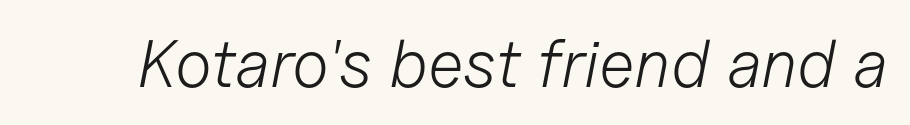
You could not count columns in this text — the font is proportionally spaced. A light-to-regular cut is what we see here. Honestly, the letter spacing is just normal — you wouldn't notice it. Looking at the ascenders, they clearly lean. Only glyphs here, with clear space below each row.
